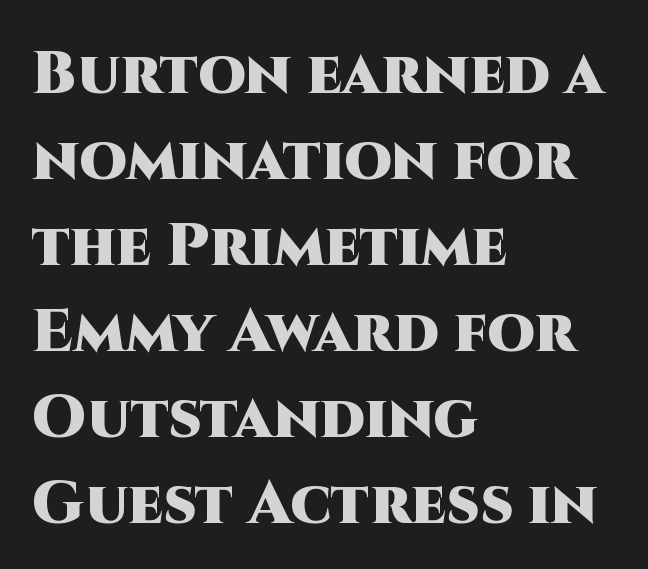
The image shows 61 px heavy sans-serif type, upright; set left-aligned, normal line spacing (1.41x), normal letter spacing, not underlined; high stroke contrast and a large x-height.
